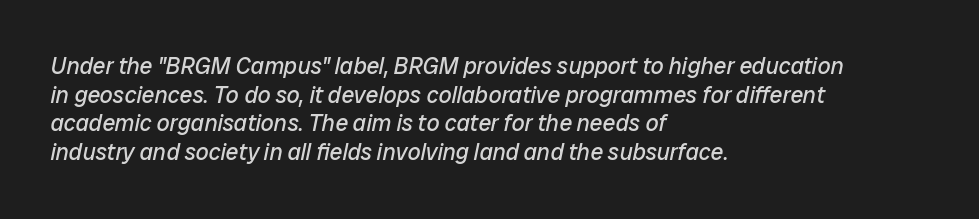
Q: Is the text bold? A: No.
Q: Is the text italic (slanted)? A: Yes, it leans right by about 12 degrees.
Q: Is the text underlined? A: No.
Q: How is the paragraph aligned? A: Left-aligned.
Q: Is the spacing between letters normal or unusually wide? A: Normal.
